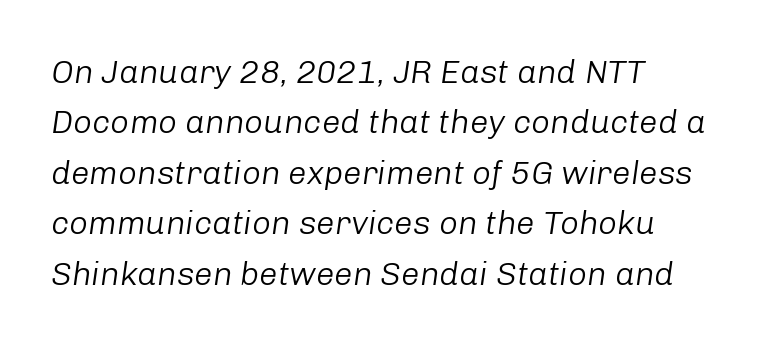
The image shows 33 px light type, italic (leaning right); set normal line spacing (1.53x), normal letter spacing, not underlined; low stroke contrast and a medium x-height.
